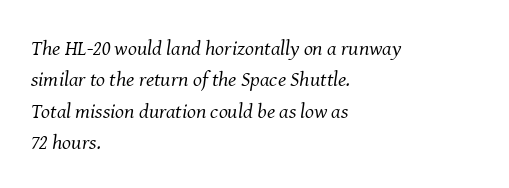
Is the type slanted? Yes — the strokes lean at a clear angle. The paragraph has a hard left edge and a soft right edge. Each new line begins a customary step beneath the previous one. Does extra space separate the letters? No, they use regular spacing. The strokes are not fattened; the text isn't bold.
